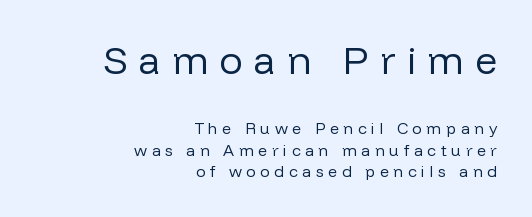
The image shows 39 px regular-weight sans-serif type, upright; set right-aligned, normal line spacing (1.34x), unusually wide letter spacing (+0.29 em), not underlined; the first (top) block is 2.44x larger; low stroke contrast and a medium x-height.
